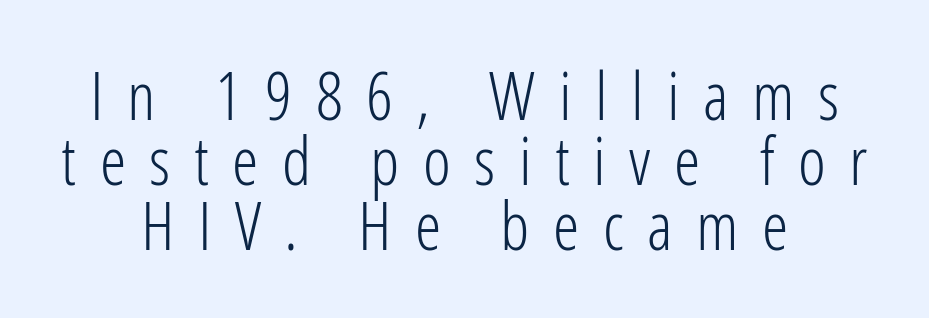
The image shows 67 px light, condensed sans-serif type, upright; set tight line spacing (0.97x), unusually wide letter spacing (+0.35 em), not underlined; low stroke contrast and a medium x-height.
